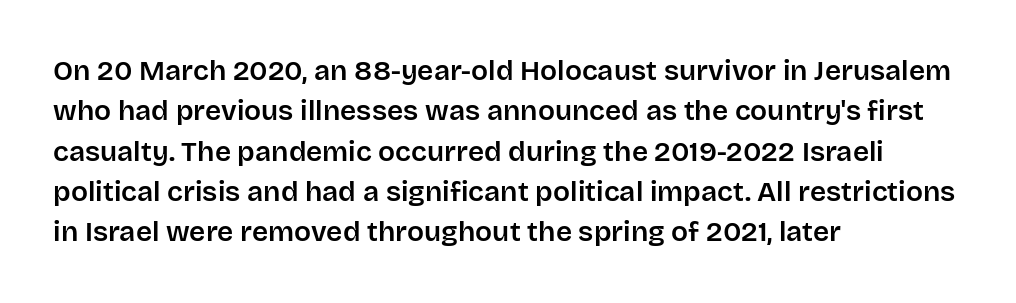
Check where the strokes stop: nothing finishes them off — pure sans. The rendering keeps characters at their native spacing. The strip under each line holds only bare page. Leading: standard.
